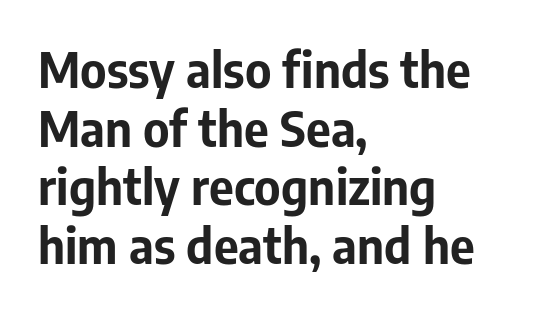
{"serif": "no", "italic": "no", "bold": "yes", "weight": "bold", "width": "normal", "stroke_contrast": "low", "x_height": "medium", "monospaced": "no", "underline": "no", "align": "left", "line_spacing_ratio": 1.22, "letter_spacing": "normal", "letter_spacing_em": 0.0, "glyph_px": 48}
